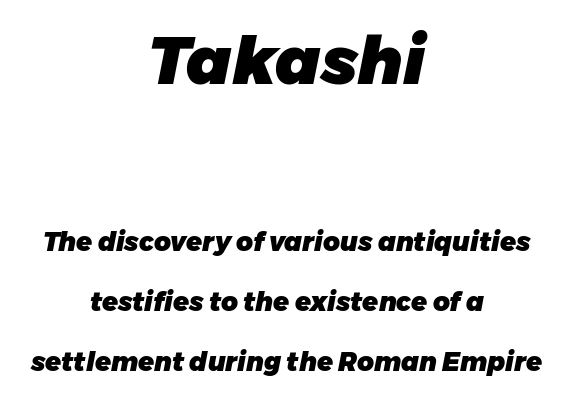
Q: Is the text bold? A: Yes.
Q: Is the text italic (slanted)? A: Yes, it leans right by about 11 degrees.
Q: Is the text underlined? A: No.
Q: How is the paragraph aligned? A: Centered.
Q: Is the spacing between letters normal or unusually wide? A: Normal.
Q: Is the spacing between lines tight, normal or loose? A: Loose.
Q: Which block of text is set in a larger size, the first (top) or the second (bottom)? A: The first (top) one.
Q: Width (condensed, normal, or wide)? A: Normal.
Q: Stroke contrast? A: Low.
Q: x-height? A: Medium.
Q: Monospaced? A: No.
